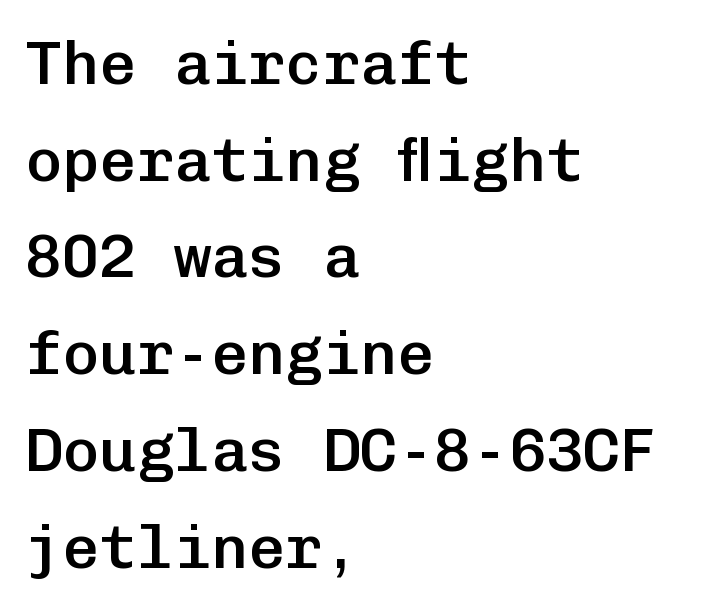
{"serif": "no", "italic": "no", "bold": "semi", "weight": "semibold", "width": "normal", "stroke_contrast": "low", "x_height": "medium", "monospaced": "yes", "underline": "no", "align": "left", "line_spacing": "normal", "line_spacing_ratio": 1.56, "letter_spacing": "normal", "letter_spacing_em": 0.0, "glyph_px": 62}
